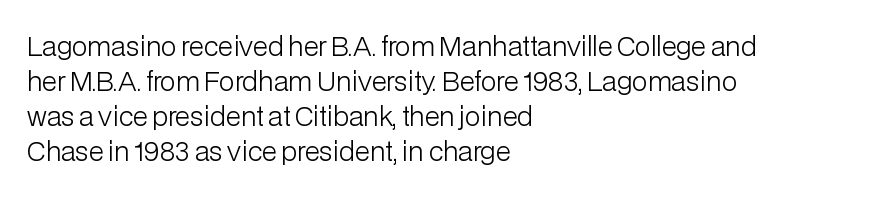
The image shows 26 px text type, upright; set left-aligned, normal line spacing (1.35x), normal letter spacing, not underlined.
